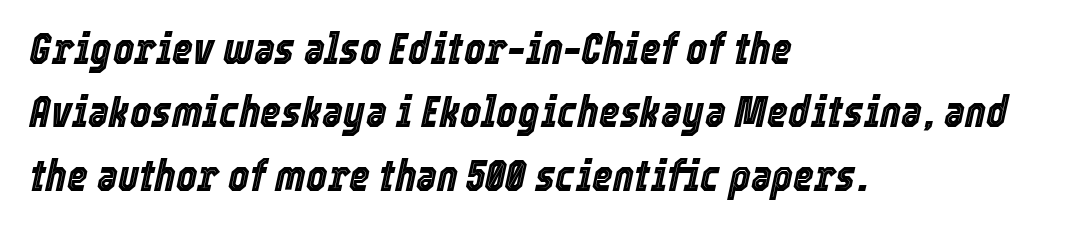
Honestly, the row spacing looks completely unremarkable. Rendered with sloped, italic letterforms. Bare-footed words on every line. Each line starts at the same left margin while the right side varies.
